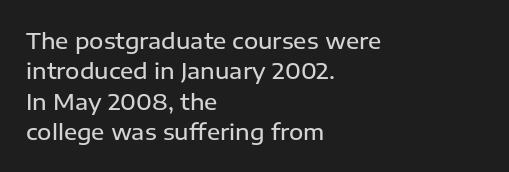
The lines sit at an ordinary, default distance from one another. Letter spacing: default. Check under the words: just untouched page. In terms of weight, the rendering is demibold, just under bold. Short and long lines alike share a common starting point at left. Quick note: not italic, upright.
